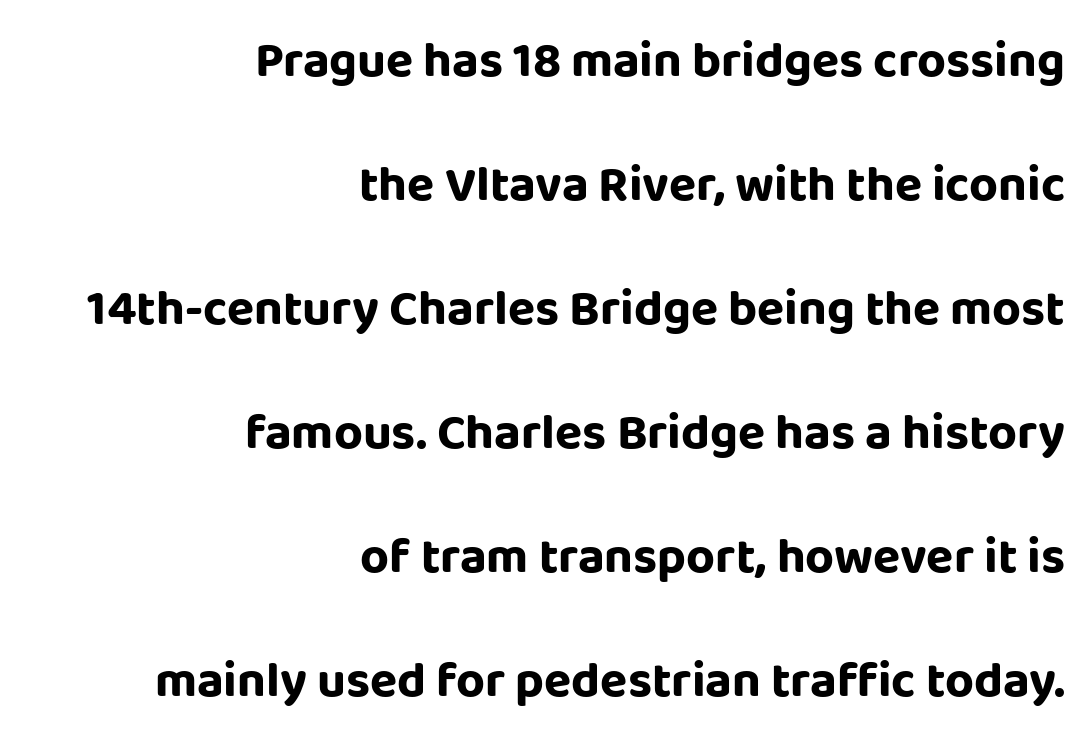
The image shows 50 px bold sans-serif type, upright; set right-aligned, loose line spacing (2.48x), normal letter spacing, not underlined; low stroke contrast and a large x-height.
